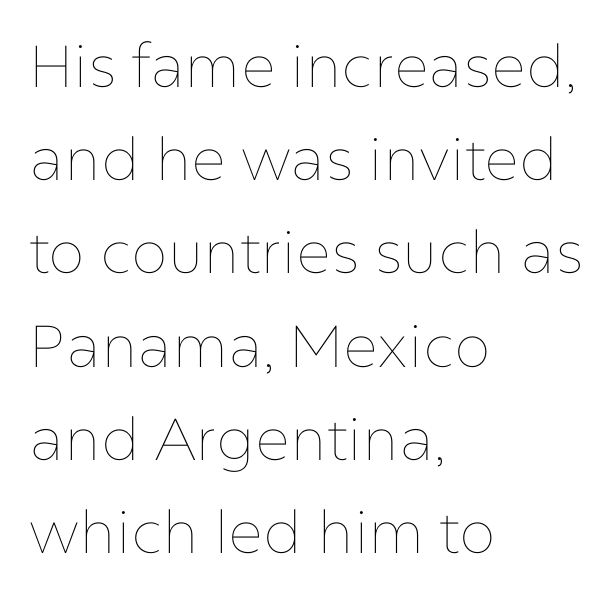
Q: Is the text bold? A: No.
Q: Is the text italic (slanted)? A: No, it is upright.
Q: Is the text underlined? A: No.
Q: How is the paragraph aligned? A: Left-aligned.
Q: Is the spacing between letters normal or unusually wide? A: Normal.
Q: Is the spacing between lines tight, normal or loose? A: Normal.
Q: Width (condensed, normal, or wide)? A: Normal.
Q: Stroke contrast? A: Low.
Q: x-height? A: Medium.
Q: Monospaced? A: No.
